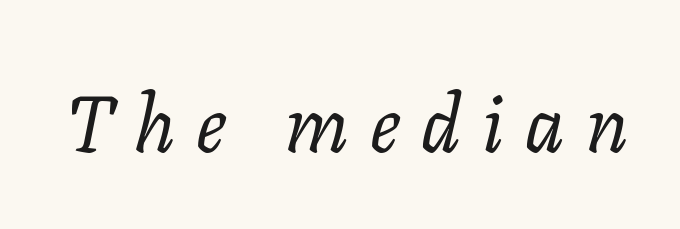
{"serif": "yes", "italic": "yes", "lean": "right", "slant_degrees": 11, "bold": "no", "weight": "regular", "width": "normal", "stroke_contrast": "low", "x_height": "medium", "monospaced": "no", "underline": "no", "letter_spacing": "wide", "letter_spacing_em": 0.27, "glyph_px": 80}
